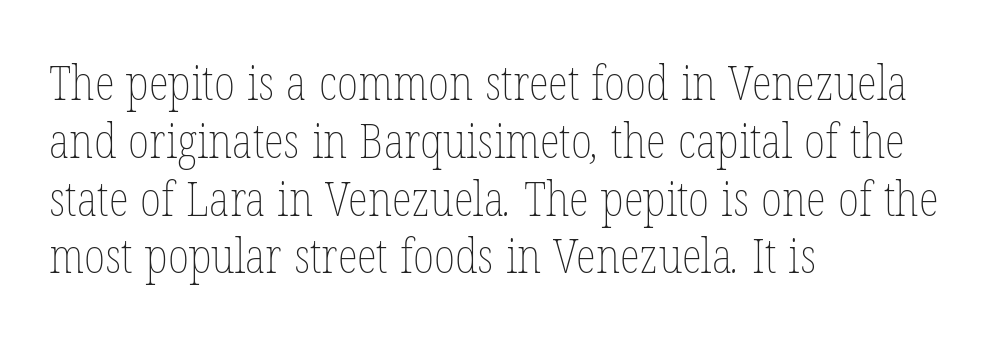
Q: Is the text bold? A: No.
Q: Is the text underlined? A: No.
Q: How is the paragraph aligned? A: Left-aligned.
Q: Is the spacing between letters normal or unusually wide? A: Normal.
Q: Width (condensed, normal, or wide)? A: Condensed.
Q: Stroke contrast? A: Low.
Q: x-height? A: Medium.
Q: Monospaced? A: No.
